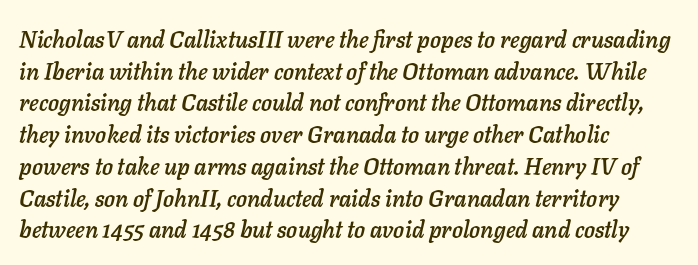
{"italic": "yes", "lean": "right", "slant_degrees": 11, "underline": "no", "align": "left", "line_spacing": "normal", "line_spacing_ratio": 1.38, "letter_spacing": "normal", "letter_spacing_em": 0.0, "glyph_px": 23}
